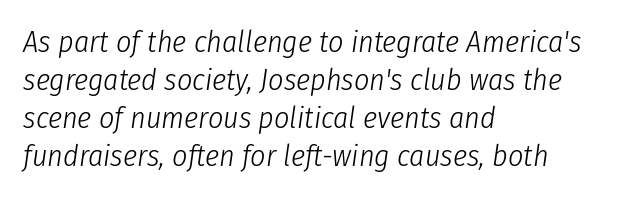
The image shows 30 px light, condensed type, italic (leaning right); set left-aligned, normal line spacing (1.27x), normal letter spacing, not underlined; low stroke contrast and a medium x-height.
